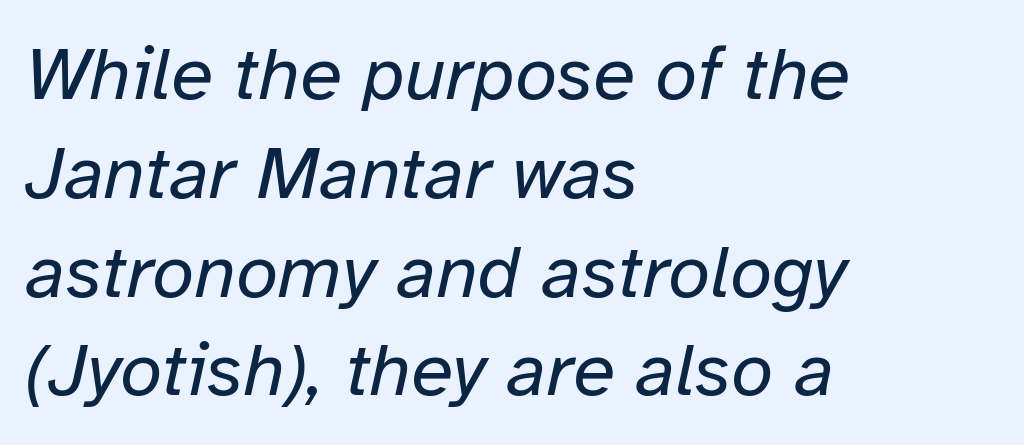
{"italic": "yes", "lean": "right", "slant_degrees": 12, "bold": "no", "weight": "regular", "width": "normal", "stroke_contrast": "low", "x_height": "medium", "monospaced": "no", "underline": "no", "align": "left", "line_spacing": "normal", "line_spacing_ratio": 1.3, "letter_spacing": "normal", "letter_spacing_em": 0.0, "glyph_px": 76}
